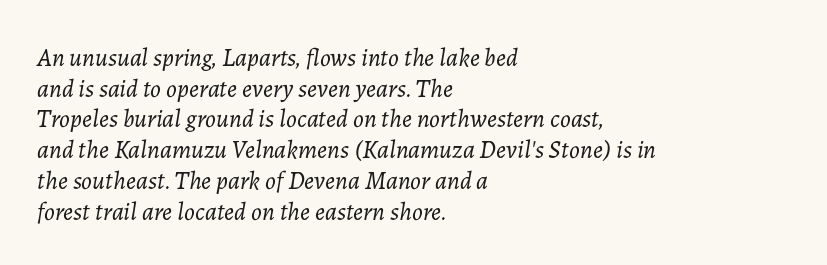
{"italic": "yes", "lean": "right", "slant_degrees": 7, "bold": "no", "underline": "no", "align": "left", "line_spacing_ratio": 1.23, "letter_spacing": "normal", "letter_spacing_em": 0.0, "glyph_px": 25}
